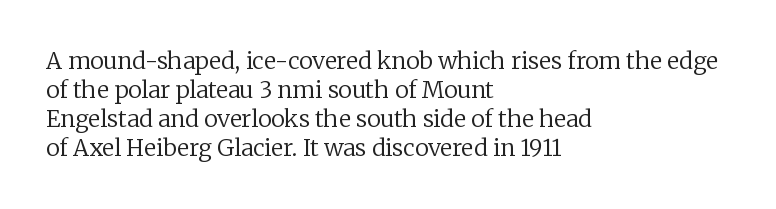
The image shows 23 px text type, upright; set left-aligned, normal line spacing (1.26x), normal letter spacing, not underlined.
